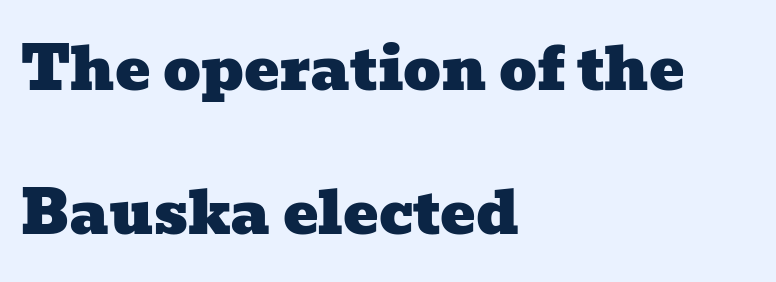
Q: Is the typeface a serif or a sans-serif typeface? A: Serif.
Q: Is the text underlined? A: No.
Q: How is the paragraph aligned? A: Left-aligned.
Q: Is the spacing between letters normal or unusually wide? A: Normal.
Q: Is the spacing between lines tight, normal or loose? A: Loose.
Q: Width (condensed, normal, or wide)? A: Wide.
Q: Stroke contrast? A: Low.
Q: x-height? A: Medium.
Q: Monospaced? A: No.
